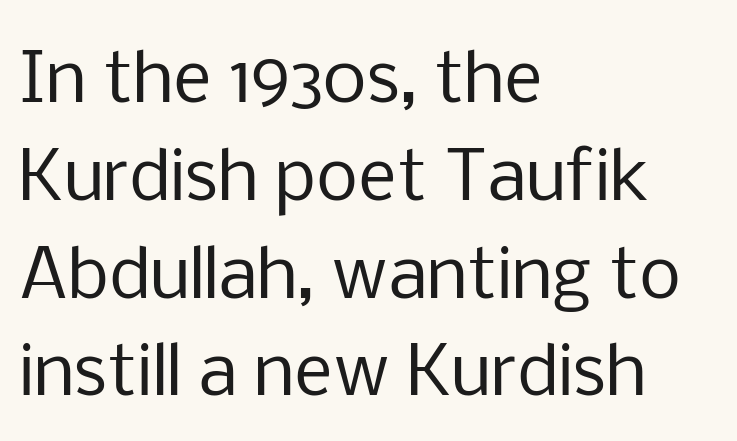
{"serif": "no", "italic": "no", "bold": "no", "weight": "regular", "width": "normal", "stroke_contrast": "low", "x_height": "medium", "monospaced": "no", "underline": "no", "align": "left", "line_spacing": "normal", "line_spacing_ratio": 1.46, "letter_spacing": "normal", "letter_spacing_em": 0.0, "glyph_px": 67}
